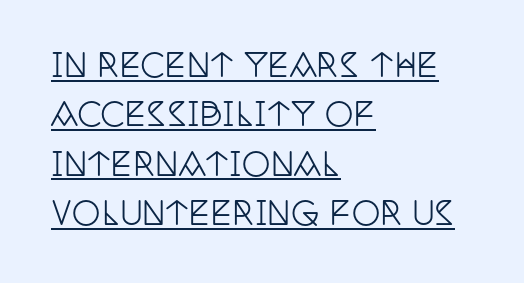
The image shows 32 px condensed serif type, upright; set left-aligned, normal line spacing (1.54x), normal letter spacing, underlined; low stroke contrast and a large x-height.
